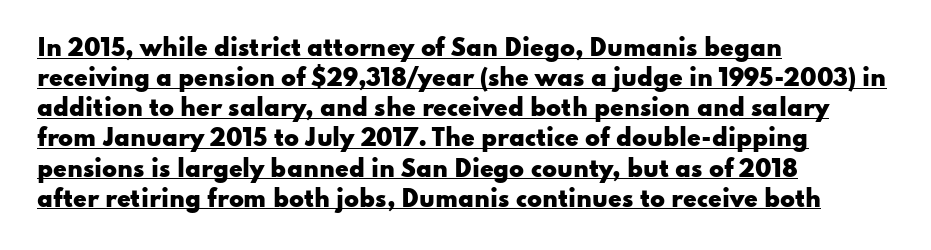
{"italic": "no", "bold": "yes", "underline": "yes", "align": "left", "line_spacing": "normal", "line_spacing_ratio": 1.37, "letter_spacing": "normal", "letter_spacing_em": 0.0, "glyph_px": 22}
